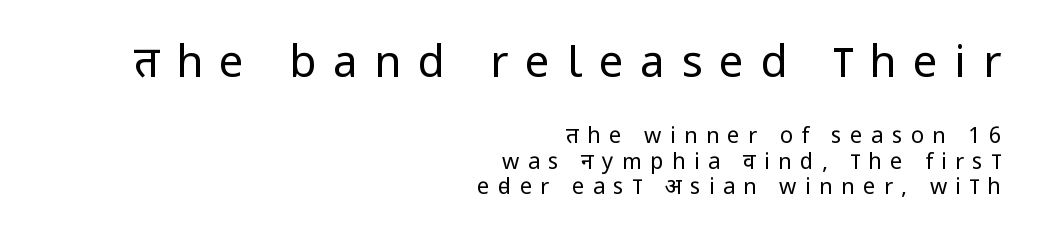
Q: Is the text bold? A: No.
Q: Is the text italic (slanted)? A: No, it is upright.
Q: Is the typeface a serif or a sans-serif typeface? A: Sans-serif.
Q: Is the text underlined? A: No.
Q: How is the paragraph aligned? A: Right-aligned.
Q: Is the spacing between letters normal or unusually wide? A: Unusually wide.
Q: Which block of text is set in a larger size, the first (top) or the second (bottom)? A: The first (top) one.
Q: Width (condensed, normal, or wide)? A: Condensed.
Q: Stroke contrast? A: Low.
Q: x-height? A: Large.
Q: Monospaced? A: No.
